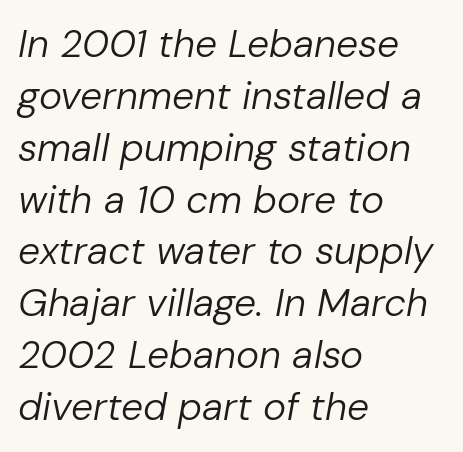
Q: Is the text bold? A: No.
Q: Is the text italic (slanted)? A: Yes, it leans right by about 10 degrees.
Q: Is the text underlined? A: No.
Q: How is the paragraph aligned? A: Left-aligned.
Q: Is the spacing between letters normal or unusually wide? A: Normal.
Q: Is the spacing between lines tight, normal or loose? A: Normal.
Q: Width (condensed, normal, or wide)? A: Normal.
Q: Stroke contrast? A: Low.
Q: x-height? A: Medium.
Q: Monospaced? A: No.
